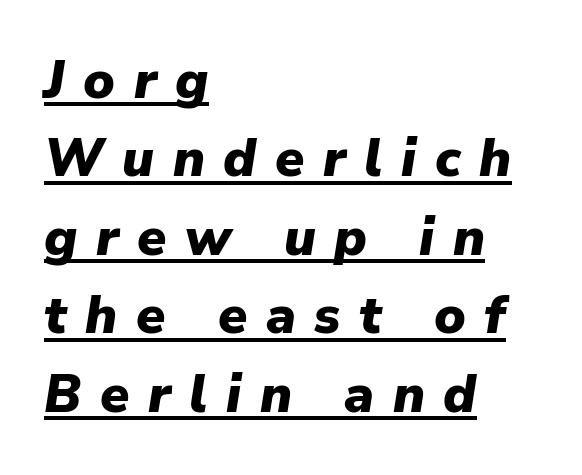
Q: Is the text bold? A: Yes.
Q: Is the text italic (slanted)? A: Yes, it leans right by about 9 degrees.
Q: Is the text underlined? A: Yes.
Q: How is the paragraph aligned? A: Left-aligned.
Q: Is the spacing between letters normal or unusually wide? A: Unusually wide.
Q: Is the spacing between lines tight, normal or loose? A: Normal.
Q: Width (condensed, normal, or wide)? A: Normal.
Q: Stroke contrast? A: Low.
Q: x-height? A: Medium.
Q: Monospaced? A: No.
